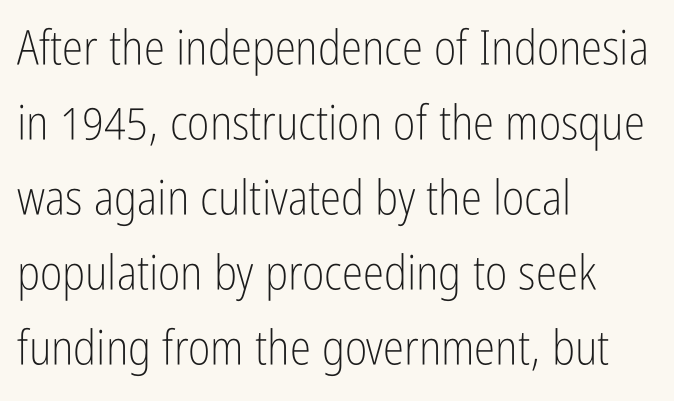
{"serif": "no", "italic": "no", "bold": "no", "weight": "light", "width": "condensed", "stroke_contrast": "low", "x_height": "medium", "monospaced": "no", "underline": "no", "align": "left", "line_spacing": "normal", "line_spacing_ratio": 1.56, "letter_spacing": "normal", "letter_spacing_em": 0.0, "glyph_px": 48}
